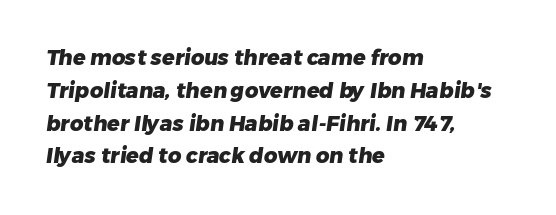
Q: Is the text bold? A: Yes.
Q: Is the text underlined? A: No.
Q: How is the paragraph aligned? A: Left-aligned.
Q: Is the spacing between letters normal or unusually wide? A: Normal.
Q: Is the spacing between lines tight, normal or loose? A: Normal.
